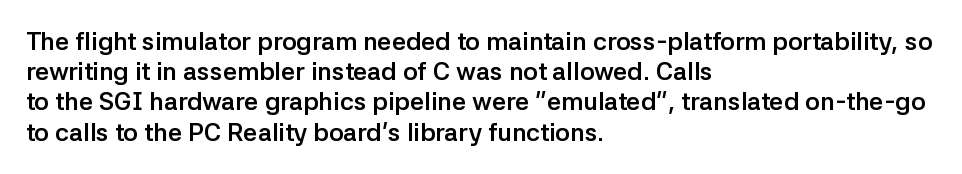
The passage shown is emphatically bold. The space directly below the letters is spotless. Tracking here is standard; glyphs follow each other at the usual distance. Where is the straight margin? On the left.
